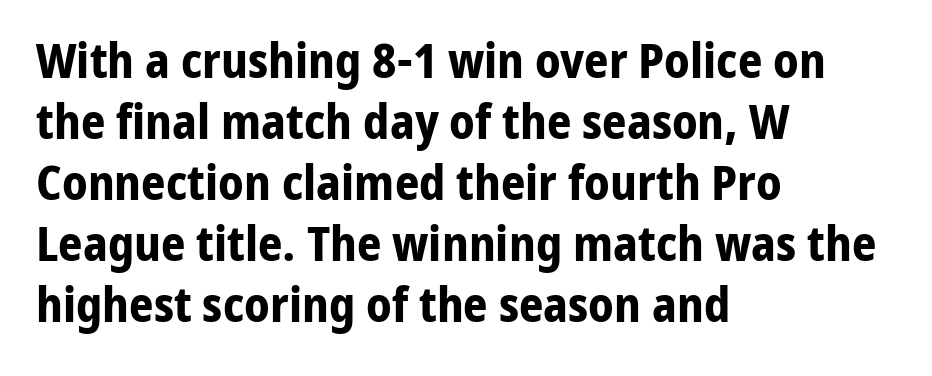
Q: Is the text bold? A: Yes.
Q: Is the text italic (slanted)? A: No, it is upright.
Q: Is the typeface a serif or a sans-serif typeface? A: Sans-serif.
Q: Is the text underlined? A: No.
Q: How is the paragraph aligned? A: Left-aligned.
Q: Is the spacing between letters normal or unusually wide? A: Normal.
Q: Is the spacing between lines tight, normal or loose? A: Normal.
Q: Width (condensed, normal, or wide)? A: Normal.
Q: Stroke contrast? A: Low.
Q: x-height? A: Medium.
Q: Monospaced? A: No.
